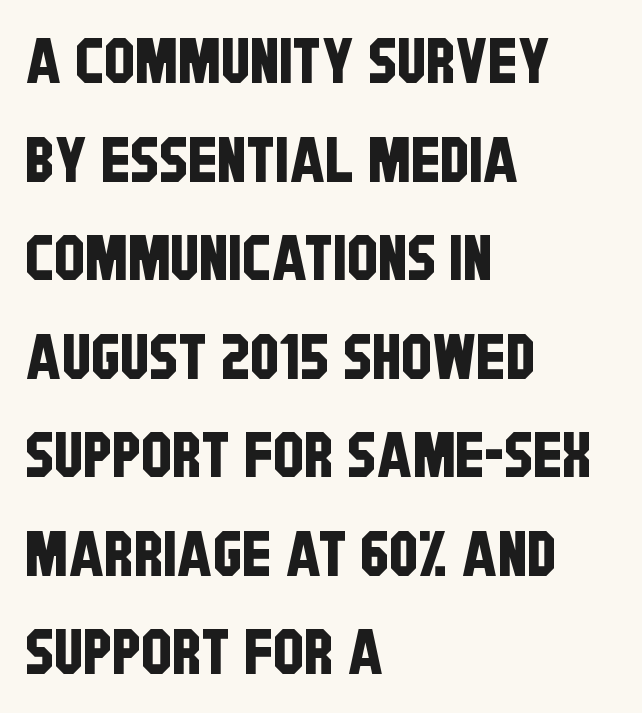
The paragraph has a hard left edge and a soft right edge. What's the leading like? Ordinary, nothing unusual. Each letter keeps its own natural width here, so spacing adapts to shape. Plain, unruled lines of type. You could call the tracking neutral — neither tight nor loose. A sans-serif font was chosen for this passage.
